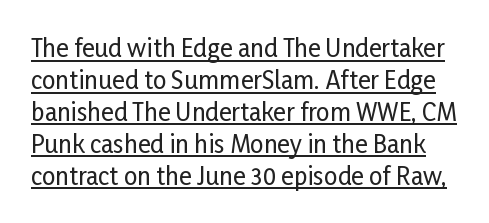
The image shows 24 px text type, upright; set normal line spacing (1.33x), normal letter spacing, underlined.
